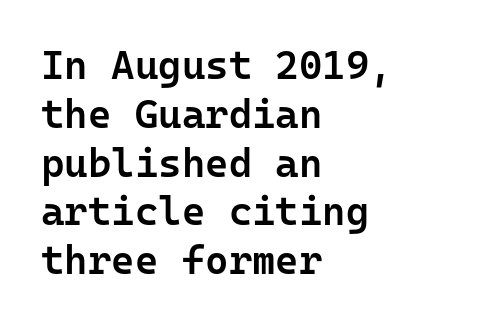
Q: Is the text bold? A: Semi-bold.
Q: Is the text italic (slanted)? A: No, it is upright.
Q: Is the typeface a serif or a sans-serif typeface? A: Sans-serif.
Q: Is the text underlined? A: No.
Q: How is the paragraph aligned? A: Left-aligned.
Q: Is the spacing between letters normal or unusually wide? A: Normal.
Q: Width (condensed, normal, or wide)? A: Normal.
Q: Stroke contrast? A: Low.
Q: x-height? A: Medium.
Q: Monospaced? A: Yes.
